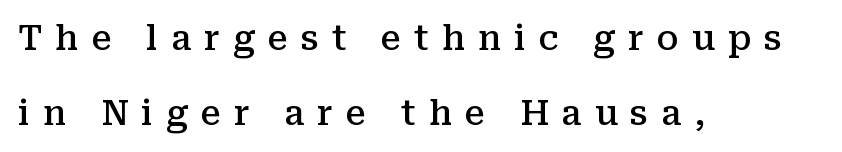
These lines have a slow, spaced-out rhythm from letter to letter. The compositor pushed each line to the left boundary. The gap between lines stays unmarked. A typesetter would call this leading open, well beyond the default.
